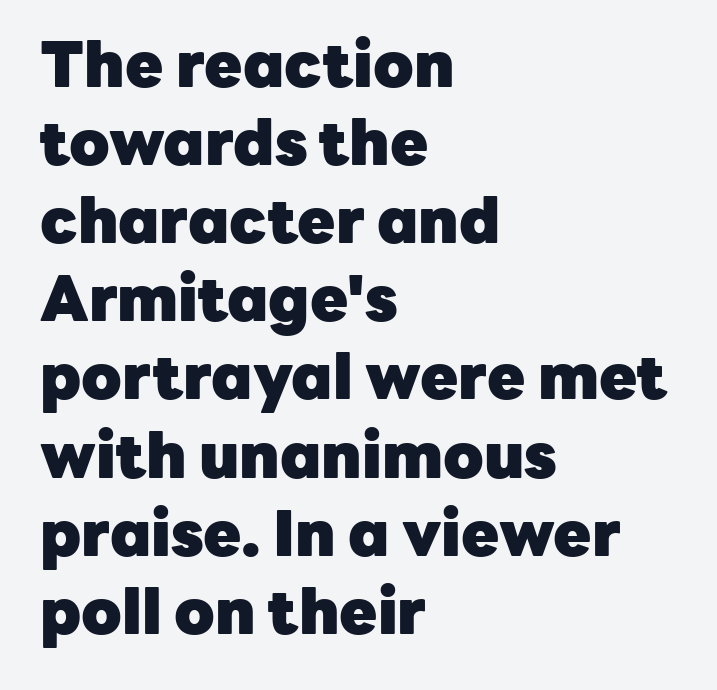
{"serif": "no", "italic": "no", "bold": "yes", "weight": "heavy", "width": "normal", "stroke_contrast": "low", "x_height": "medium", "monospaced": "no", "underline": "no", "align": "left", "line_spacing": "normal", "line_spacing_ratio": 1.26, "letter_spacing": "normal", "letter_spacing_em": 0.0, "glyph_px": 62}
